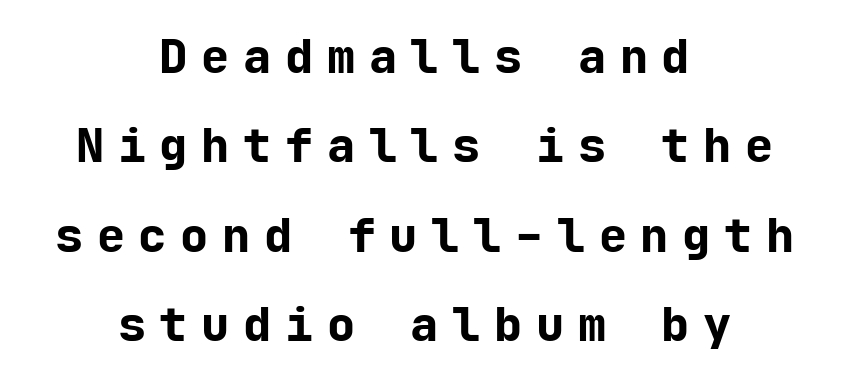
Whoever set this chose breathing room over compactness in the vertical rhythm. This rendering widens character spacing well past its baseline value. You'd pick this weight for a headline — it's a proper bold. The face used here is monospaced, like something from a code editor. Observe the absence of serifs on each vertical stroke in this sample. Style check: upright.
